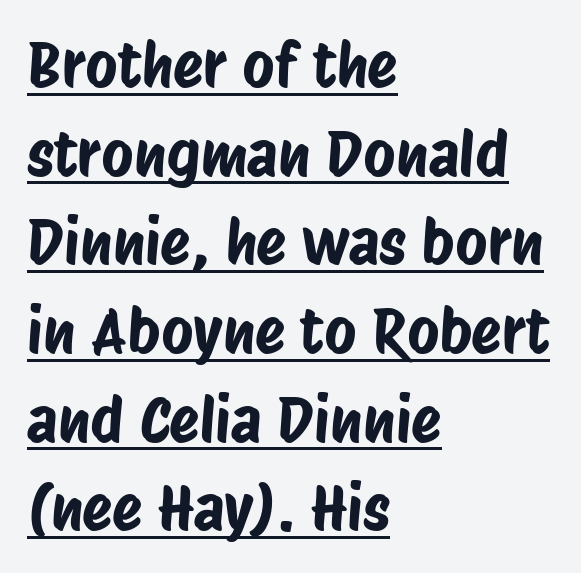
A typesetter would call this proportional, since set widths differ per character. Underline: present. The passage is arranged the way most books set body copy — flush left. What kind of face is this? One without serifs — a sans.
